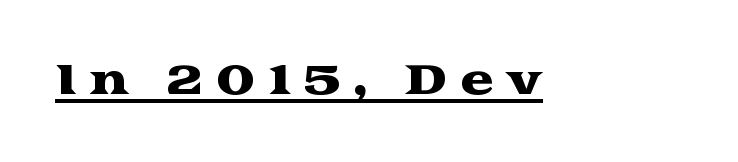
Q: Is the text italic (slanted)? A: No, it is upright.
Q: Is the typeface a serif or a sans-serif typeface? A: Serif.
Q: Is the text underlined? A: Yes.
Q: Is the spacing between letters normal or unusually wide? A: Unusually wide.
Q: Width (condensed, normal, or wide)? A: Wide.
Q: Stroke contrast? A: Medium.
Q: x-height? A: Medium.
Q: Monospaced? A: No.
